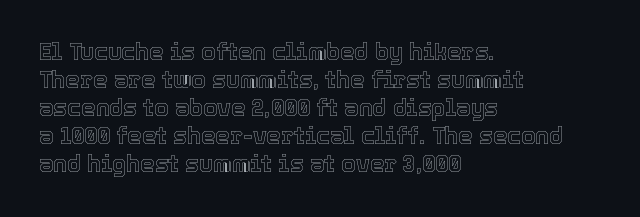
Q: Is the text italic (slanted)? A: No, it is upright.
Q: Is the text underlined? A: No.
Q: How is the paragraph aligned? A: Left-aligned.
Q: Is the spacing between letters normal or unusually wide? A: Normal.
